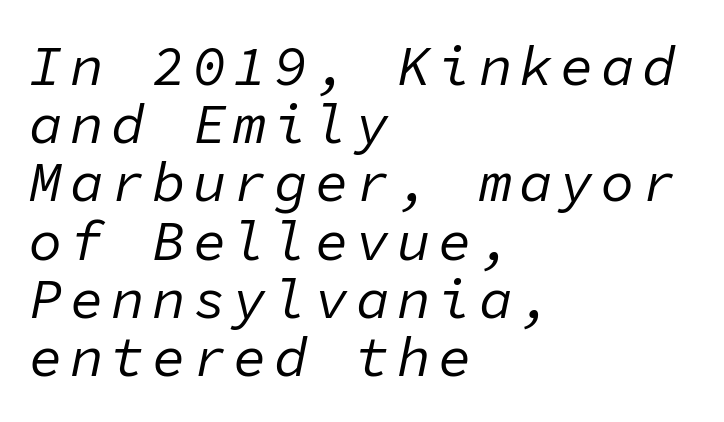
Monospaced: the letters line up in strict vertical columns. There's an unmistakable incline to the writing here. Reading down the block, your eye returns to a fixed left position each line. Check under the words: just untouched page.
